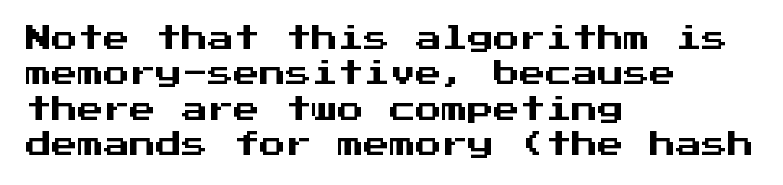
The image shows 26 px text type, upright; set left-aligned, normal line spacing (1.36x), normal letter spacing, not underlined.
